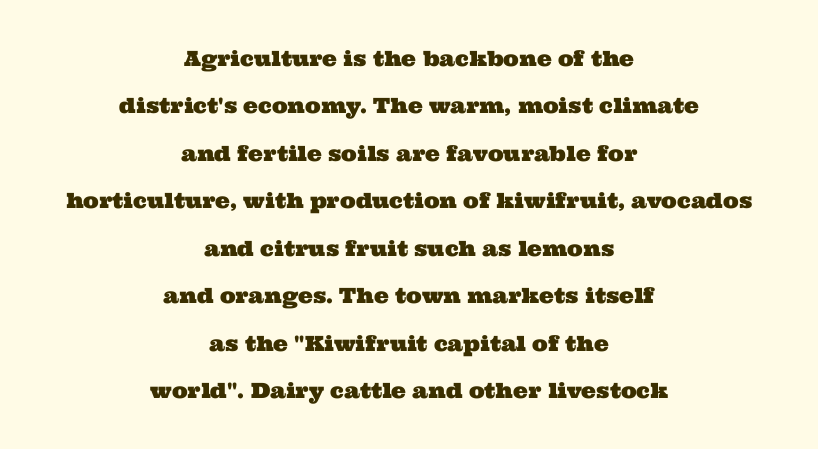
The image shows 21 px text type; set centered, loose line spacing (2.26x), normal letter spacing, not underlined.
